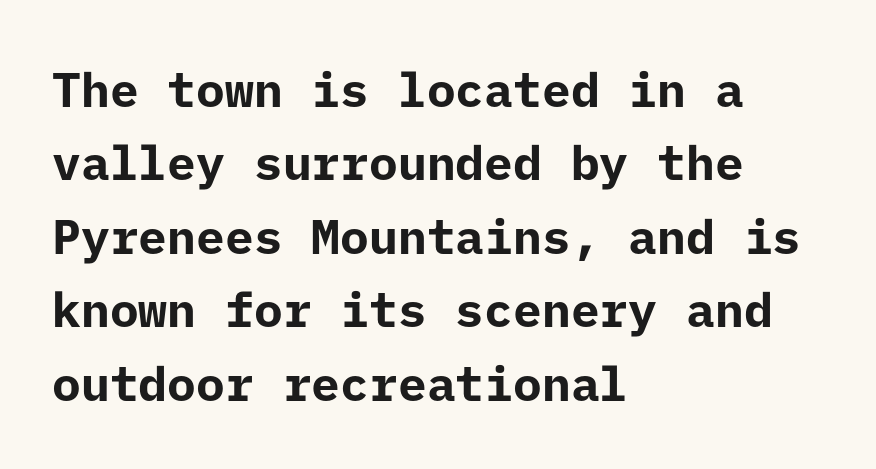
{"serif": "no", "italic": "no", "bold": "yes", "weight": "bold", "width": "normal", "stroke_contrast": "low", "x_height": "medium", "underline": "no", "align": "left", "line_spacing": "normal", "line_spacing_ratio": 1.53, "letter_spacing": "normal", "letter_spacing_em": 0.0, "glyph_px": 48}
